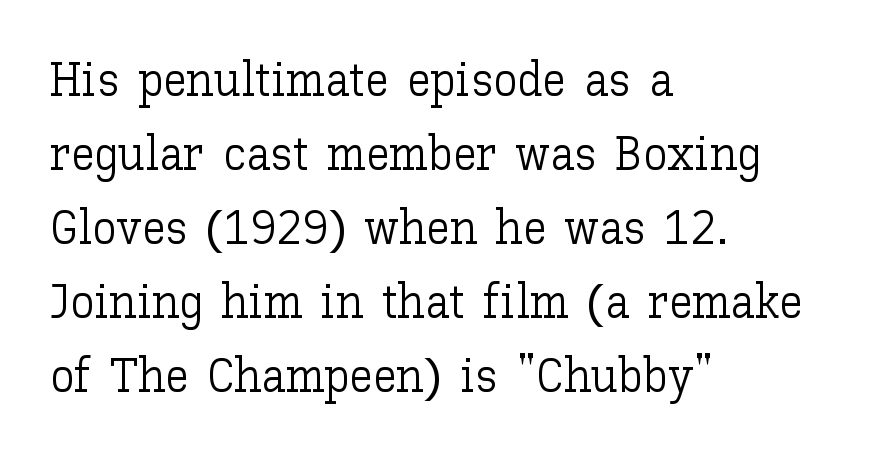
{"italic": "no", "bold": "no", "weight": "light", "width": "normal", "stroke_contrast": "low", "x_height": "medium", "monospaced": "no", "underline": "no", "align": "left", "line_spacing": "normal", "line_spacing_ratio": 1.54, "letter_spacing": "normal", "letter_spacing_em": 0.0, "glyph_px": 48}
